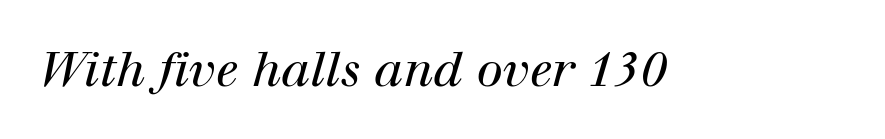
{"serif": "yes", "italic": "yes", "lean": "right", "slant_degrees": 12, "bold": "no", "weight": "regular", "width": "normal", "stroke_contrast": "high", "x_height": "medium", "monospaced": "no", "underline": "no", "letter_spacing": "normal", "letter_spacing_em": 0.0, "glyph_px": 48}
